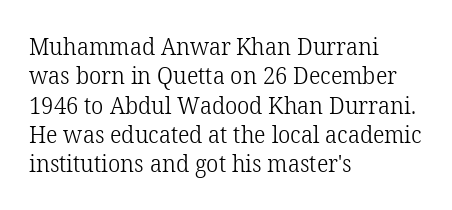
{"italic": "no", "bold": "no", "underline": "no", "align": "left", "line_spacing_ratio": 1.22, "letter_spacing": "normal", "letter_spacing_em": 0.0, "glyph_px": 24}
